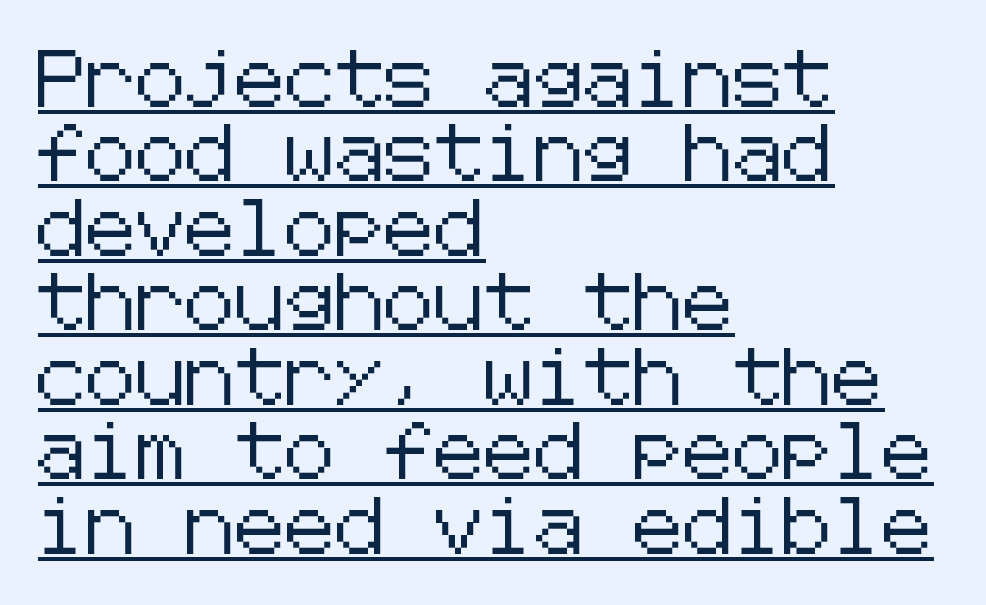
The image shows 56 px sans-serif type, upright; set left-aligned, normal line spacing (1.33x), normal letter spacing, underlined; low stroke contrast and a medium x-height.
